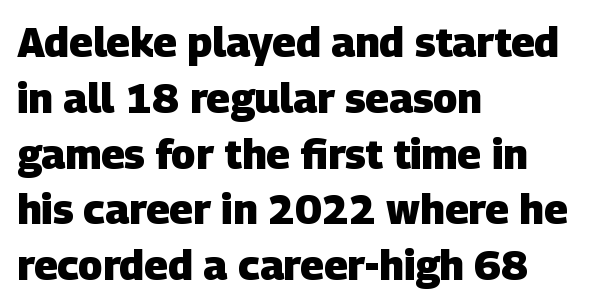
Q: Is the text bold? A: Yes.
Q: Is the typeface a serif or a sans-serif typeface? A: Sans-serif.
Q: Is the text underlined? A: No.
Q: How is the paragraph aligned? A: Left-aligned.
Q: Is the spacing between letters normal or unusually wide? A: Normal.
Q: Is the spacing between lines tight, normal or loose? A: Normal.
Q: Width (condensed, normal, or wide)? A: Normal.
Q: Stroke contrast? A: Low.
Q: x-height? A: Large.
Q: Monospaced? A: No.
